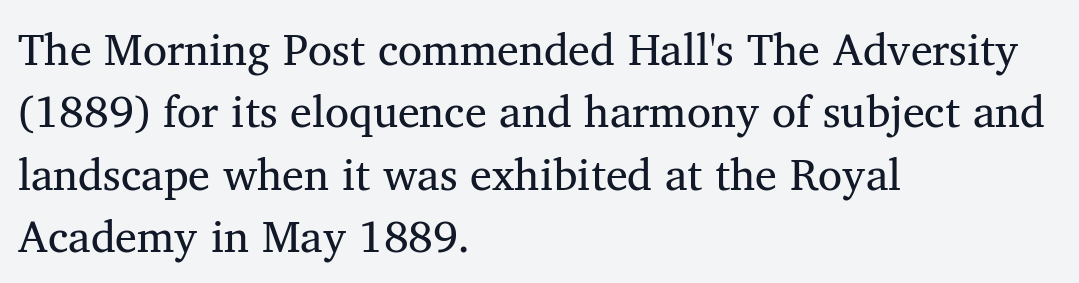
Characters follow at the spacing the type designer built in. I'd call this a serif setting — the letters wear small feet. Line starts are locked; line ends wander. Words float on clear page, feet unadorned. On a weight scale, this lands at 450 or below. Rendered with straight, roman letterforms.
